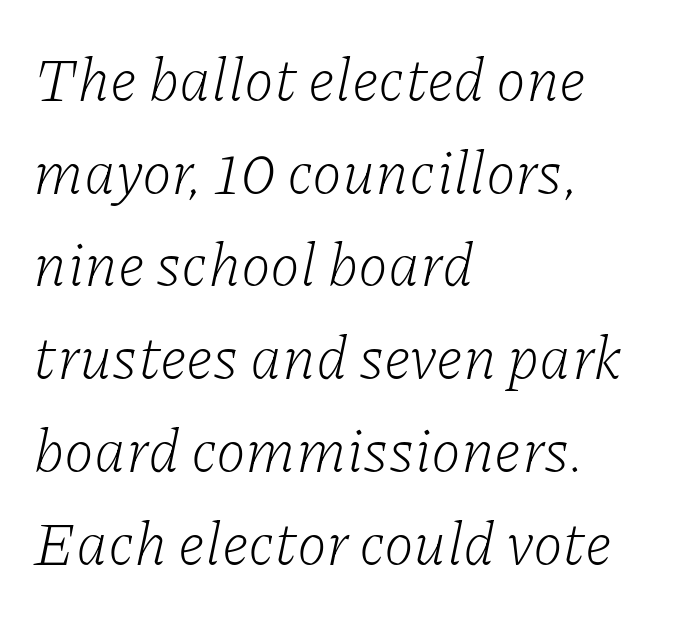
The image shows 61 px light serif type, italic (leaning right); set left-aligned, normal line spacing (1.52x), normal letter spacing, not underlined; low stroke contrast and a medium x-height.
